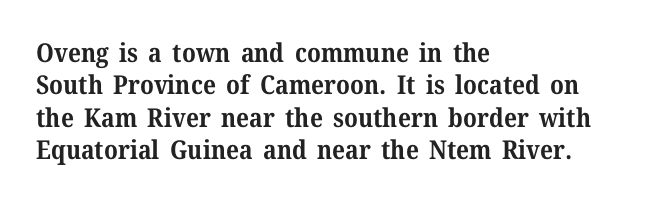
Interline gaps are of average width in this sample. Words float on clear page, feet unadorned. Weight check: bold — yes, fully. These lines were composed using upright roman letters.
